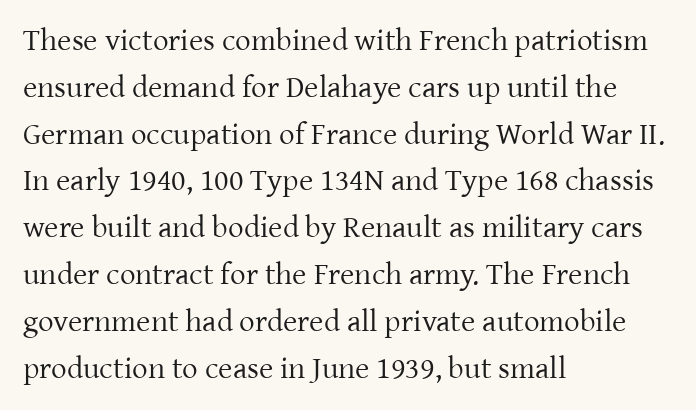
Q: Is the text bold? A: No.
Q: Is the text italic (slanted)? A: No, it is upright.
Q: Is the typeface a serif or a sans-serif typeface? A: Serif.
Q: Is the text underlined? A: No.
Q: How is the paragraph aligned? A: Left-aligned.
Q: Is the spacing between letters normal or unusually wide? A: Normal.
Q: Is the spacing between lines tight, normal or loose? A: Normal.
Q: Width (condensed, normal, or wide)? A: Normal.
Q: Stroke contrast? A: Low.
Q: x-height? A: Medium.
Q: Monospaced? A: No.
